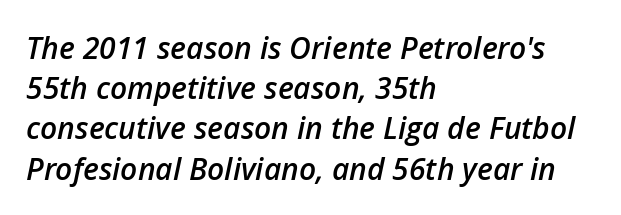
Q: Is the text bold? A: Semi-bold.
Q: Is the text italic (slanted)? A: Yes, it leans right by about 12 degrees.
Q: Is the text underlined? A: No.
Q: How is the paragraph aligned? A: Left-aligned.
Q: Is the spacing between letters normal or unusually wide? A: Normal.
Q: Is the spacing between lines tight, normal or loose? A: Normal.
Q: Width (condensed, normal, or wide)? A: Normal.
Q: Stroke contrast? A: Low.
Q: x-height? A: Medium.
Q: Monospaced? A: No.
